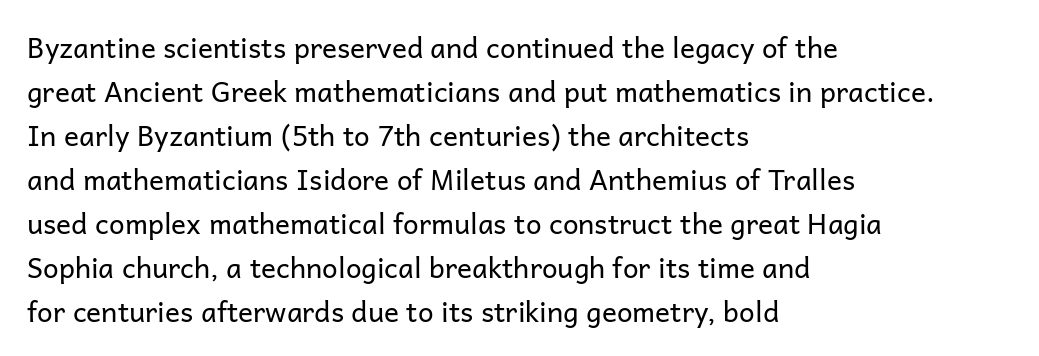
Unlike a traditional serif, this face leaves its strokes unadorned. Leftover space on each line is placed entirely after the last word. Is this a fixed-width face? No — the glyphs have proportional, varying widths. Has an underline been added? It has not. Style check: upright. Each stroke keeps to a modest, everyday thickness or less.
